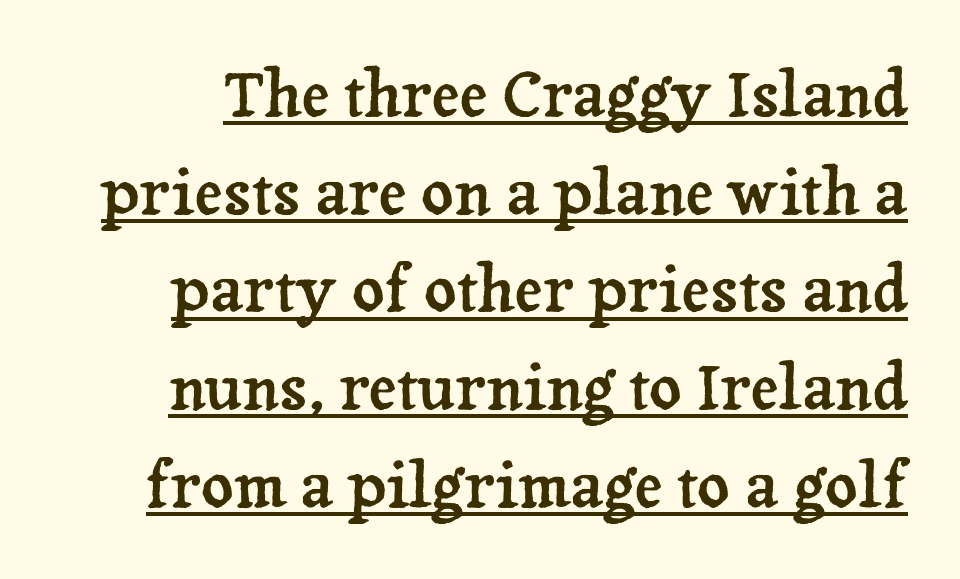
Q: Is the text italic (slanted)? A: No, it is upright.
Q: Is the typeface a serif or a sans-serif typeface? A: Serif.
Q: Is the text underlined? A: Yes.
Q: Is the spacing between letters normal or unusually wide? A: Normal.
Q: Is the spacing between lines tight, normal or loose? A: Normal.
Q: Width (condensed, normal, or wide)? A: Normal.
Q: Stroke contrast? A: Low.
Q: x-height? A: Medium.
Q: Monospaced? A: No.
